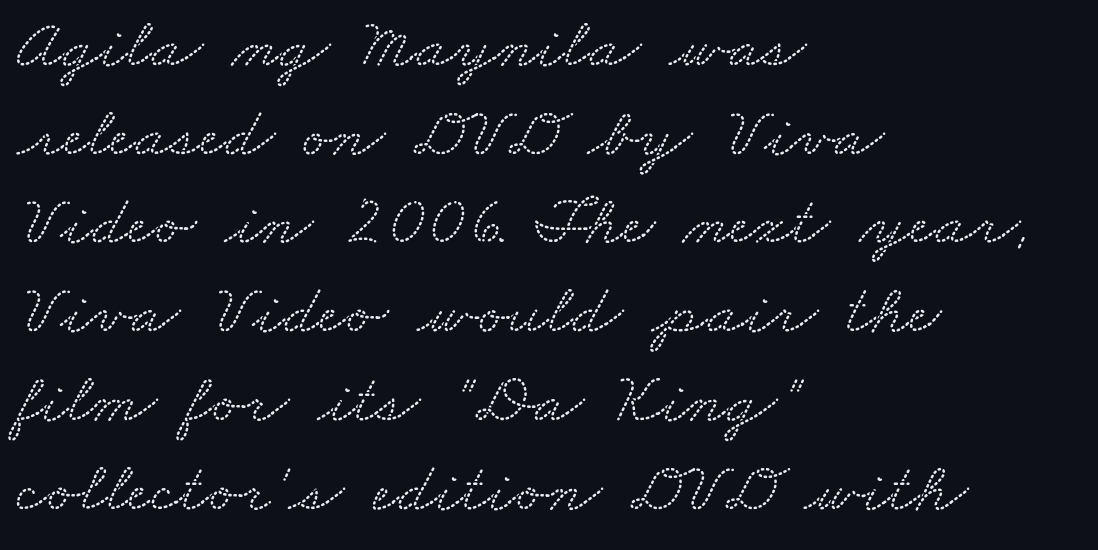
The image shows 71 px wide serif type; set left-aligned, normal line spacing (1.25x), normal letter spacing, not underlined; low stroke contrast and a small x-height.
